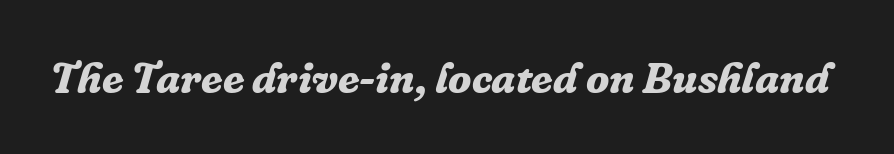
{"serif": "yes", "italic": "yes", "lean": "right", "slant_degrees": 16, "bold": "yes", "weight": "bold", "width": "normal", "stroke_contrast": "low", "x_height": "medium", "monospaced": "no", "underline": "no", "letter_spacing": "normal", "letter_spacing_em": 0.0, "glyph_px": 43}
